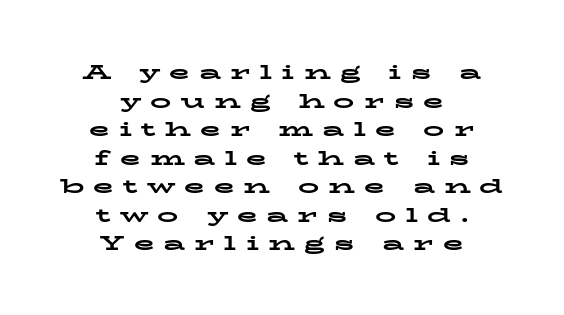
Q: Is the text bold? A: Yes.
Q: Is the text italic (slanted)? A: No, it is upright.
Q: Is the text underlined? A: No.
Q: How is the paragraph aligned? A: Centered.
Q: Is the spacing between letters normal or unusually wide? A: Unusually wide.
Q: Is the spacing between lines tight, normal or loose? A: Normal.
